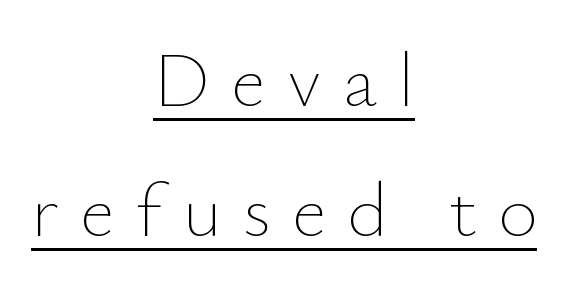
The image shows 77 px thin type, upright; set centered, normal line spacing (1.69x), unusually wide letter spacing (+0.27 em), underlined; low stroke contrast and a small x-height.
